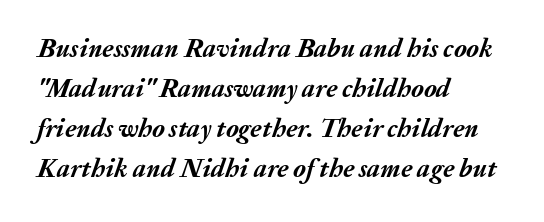
Q: Is the text bold? A: Yes.
Q: Is the text italic (slanted)? A: Yes, it leans right by about 20 degrees.
Q: Is the text underlined? A: No.
Q: How is the paragraph aligned? A: Left-aligned.
Q: Is the spacing between letters normal or unusually wide? A: Normal.
Q: Is the spacing between lines tight, normal or loose? A: Normal.
